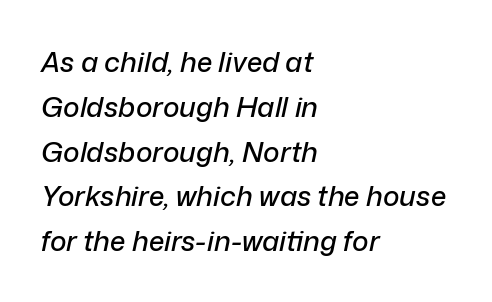
The image shows 28 px text type, italic (leaning right); set left-aligned, normal line spacing (1.6x), normal letter spacing, not underlined; low stroke contrast and a medium x-height.
